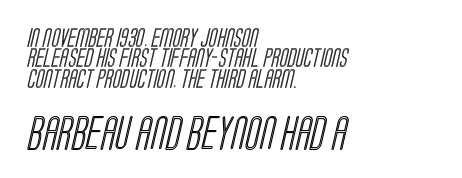
The image shows 34 px condensed type; set left-aligned, tight line spacing (1.07x), normal letter spacing, not underlined; the second (bottom) block is 1.79x larger; a large x-height.
